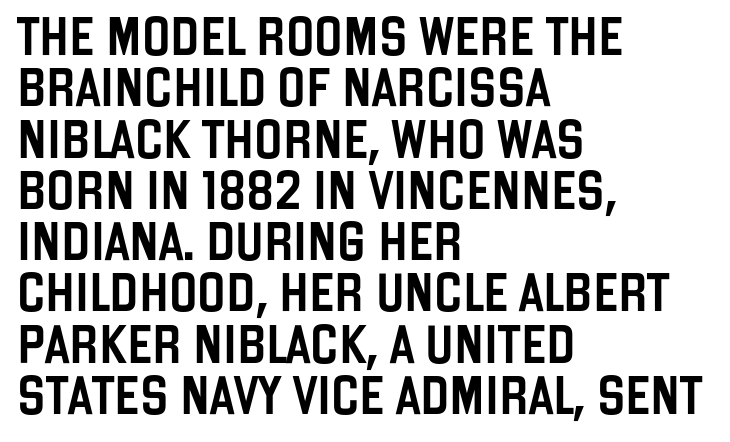
{"serif": "no", "italic": "no", "width": "condensed", "stroke_contrast": "low", "x_height": "large", "monospaced": "no", "underline": "no", "align": "left", "line_spacing": "normal", "line_spacing_ratio": 1.35, "letter_spacing": "normal", "letter_spacing_em": 0.0, "glyph_px": 38}
